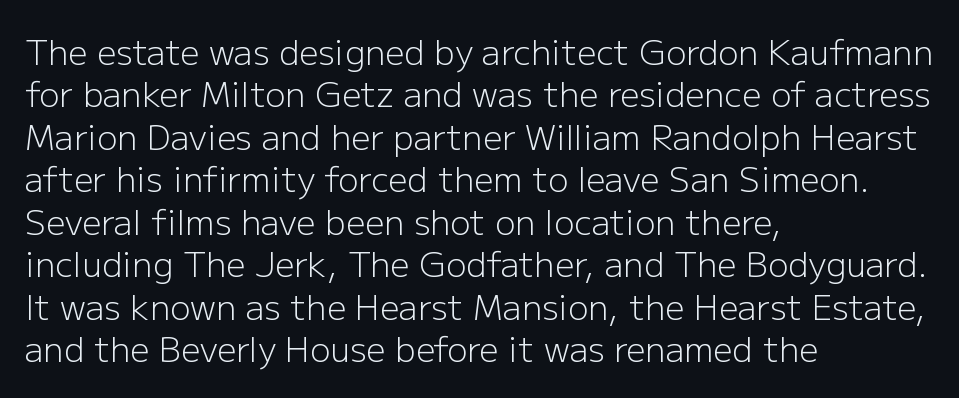
Q: Is the text bold? A: No.
Q: Is the text italic (slanted)? A: No, it is upright.
Q: Is the typeface a serif or a sans-serif typeface? A: Sans-serif.
Q: Is the text underlined? A: No.
Q: How is the paragraph aligned? A: Left-aligned.
Q: Is the spacing between letters normal or unusually wide? A: Normal.
Q: Is the spacing between lines tight, normal or loose? A: Normal.
Q: Width (condensed, normal, or wide)? A: Normal.
Q: Stroke contrast? A: Low.
Q: x-height? A: Medium.
Q: Monospaced? A: No.
